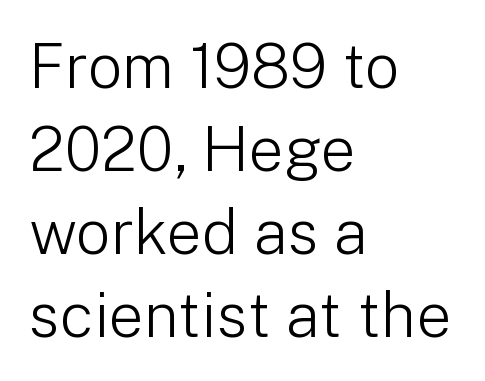
The image shows 62 px light sans-serif type, upright; set left-aligned, normal line spacing (1.34x), normal letter spacing, not underlined; low stroke contrast and a medium x-height.
